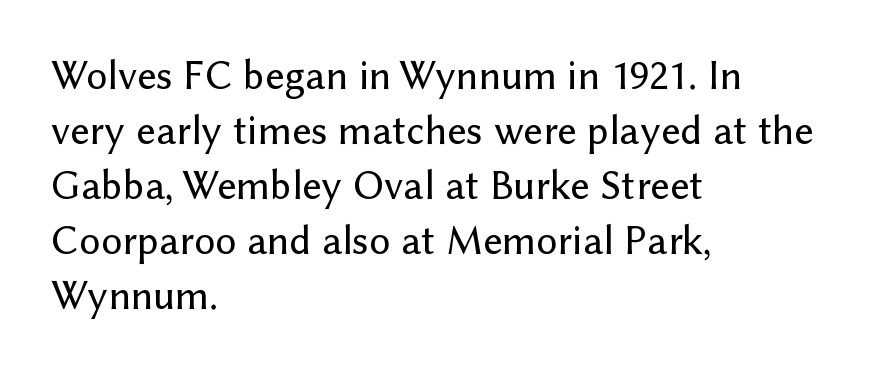
Q: Is the text italic (slanted)? A: No, it is upright.
Q: Is the typeface a serif or a sans-serif typeface? A: Sans-serif.
Q: Is the text underlined? A: No.
Q: How is the paragraph aligned? A: Left-aligned.
Q: Is the spacing between letters normal or unusually wide? A: Normal.
Q: Is the spacing between lines tight, normal or loose? A: Normal.
Q: Width (condensed, normal, or wide)? A: Normal.
Q: Stroke contrast? A: Low.
Q: x-height? A: Medium.
Q: Monospaced? A: No.
